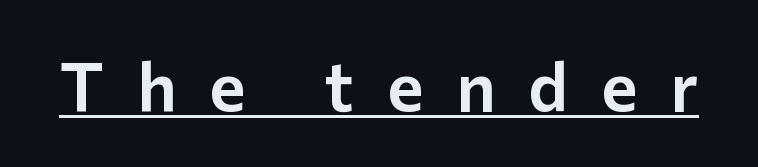
This rendering features underlined lettering. The rendering uses natural spacing where letterforms have individual widths. The type family on display is of the sans-serif kind. The lettering holds an erect, upright posture throughout. You could only call the tracking loose — the letters float apart.
